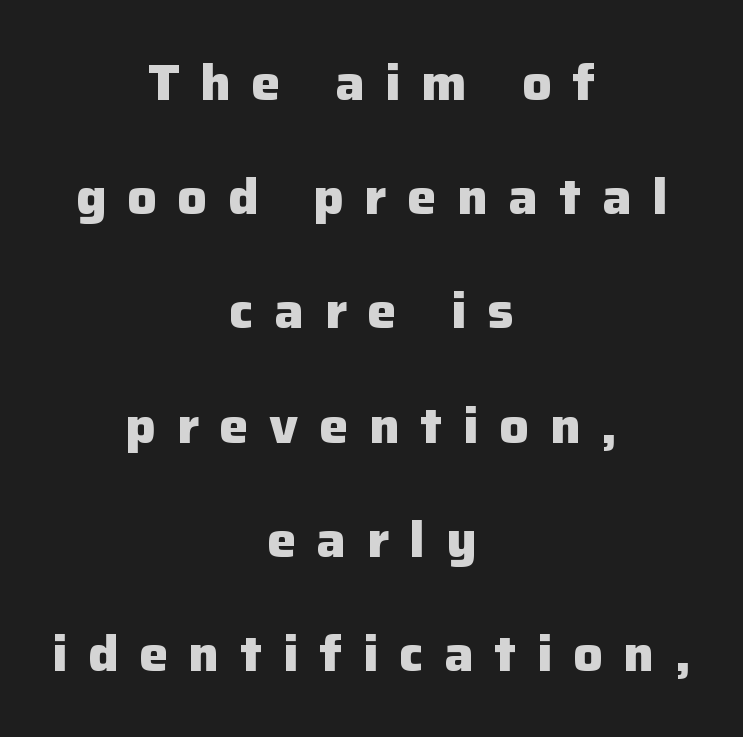
{"serif": "no", "italic": "no", "bold": "yes", "weight": "heavy", "width": "normal", "stroke_contrast": "low", "x_height": "medium", "monospaced": "no", "underline": "no", "align": "center", "line_spacing": "loose", "line_spacing_ratio": 2.33, "letter_spacing": "wide", "letter_spacing_em": 0.42, "glyph_px": 49}
